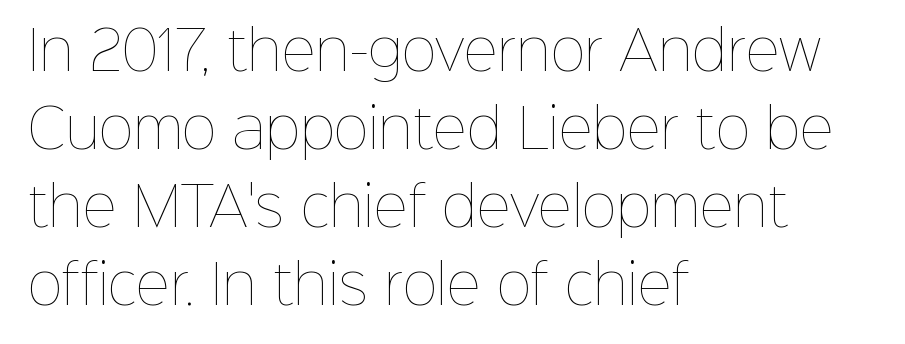
{"italic": "no", "bold": "no", "weight": "thin", "width": "normal", "stroke_contrast": "low", "x_height": "medium", "monospaced": "no", "underline": "no", "align": "left", "line_spacing": "normal", "line_spacing_ratio": 1.47, "letter_spacing": "normal", "letter_spacing_em": 0.0, "glyph_px": 53}
